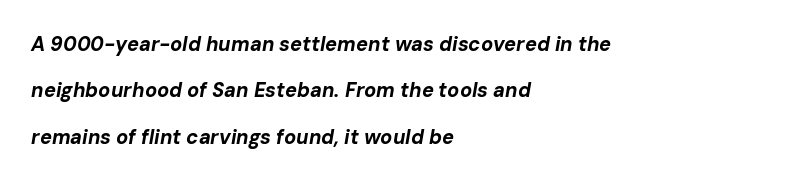
The image shows 20 px bold type, italic (leaning right); set left-aligned, loose line spacing (2.32x), normal letter spacing, not underlined.
